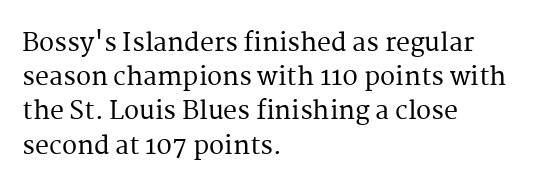
Q: Is the text italic (slanted)? A: No, it is upright.
Q: Is the text underlined? A: No.
Q: How is the paragraph aligned? A: Left-aligned.
Q: Is the spacing between letters normal or unusually wide? A: Normal.
Q: Is the spacing between lines tight, normal or loose? A: Normal.
